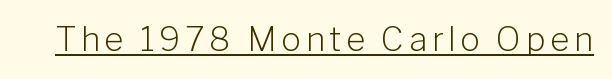
The image shows 33 px light sans-serif type, upright; set underlined; low stroke contrast and a medium x-height.
